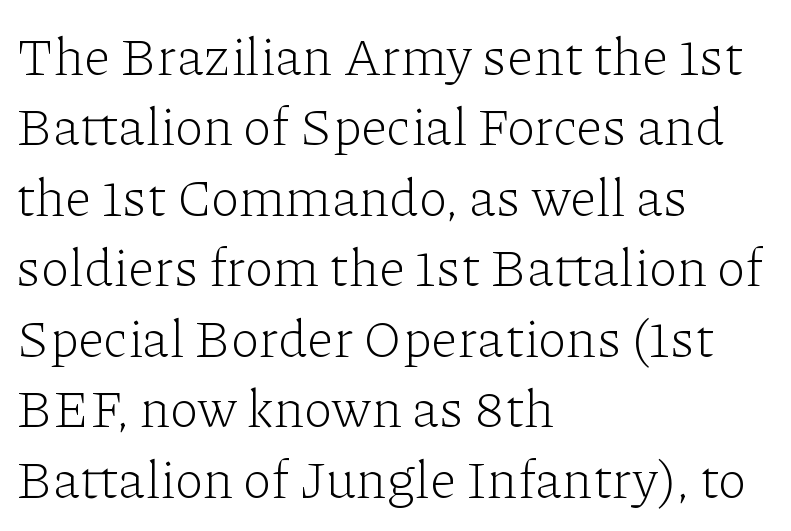
If you measured baseline to baseline, you'd find a middling distance. Rule under the text: the space is simply empty. Observe the serifs anchoring each vertical stroke in this sample. The lines are quadded left. No letter is thick-stroked: the sample isn't bold. The letters advance in unequal steps, a hallmark of proportional type.
